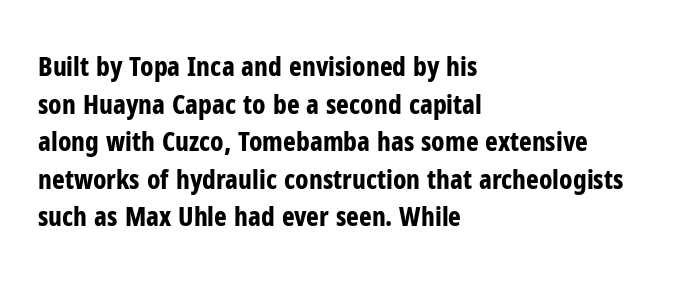
Its strokes are broad and dark, the hallmark of bold type. The letterforms sit shoulder to shoulder at normal distance. Horizontal alignment here is leftward, the default for most running prose. Each new line begins a customary step beneath the previous one. Has an underline been added? It has not. Characters remain perfectly vertical along every line.
